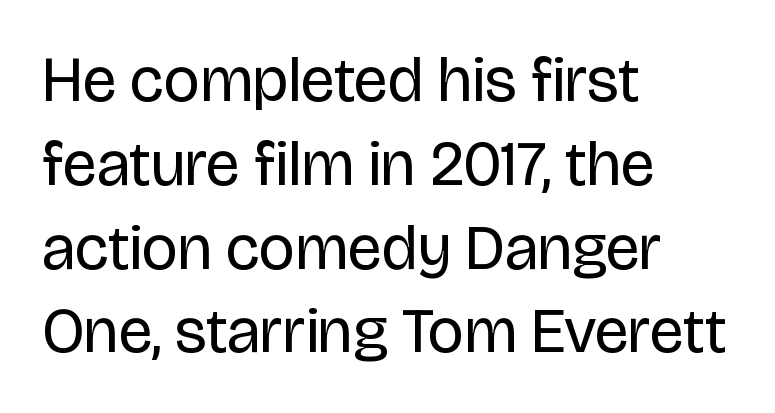
Q: Is the text bold? A: No.
Q: Is the text italic (slanted)? A: No, it is upright.
Q: Is the typeface a serif or a sans-serif typeface? A: Sans-serif.
Q: Is the text underlined? A: No.
Q: How is the paragraph aligned? A: Left-aligned.
Q: Is the spacing between letters normal or unusually wide? A: Normal.
Q: Is the spacing between lines tight, normal or loose? A: Normal.
Q: Width (condensed, normal, or wide)? A: Normal.
Q: Stroke contrast? A: Low.
Q: x-height? A: Large.
Q: Monospaced? A: No.
